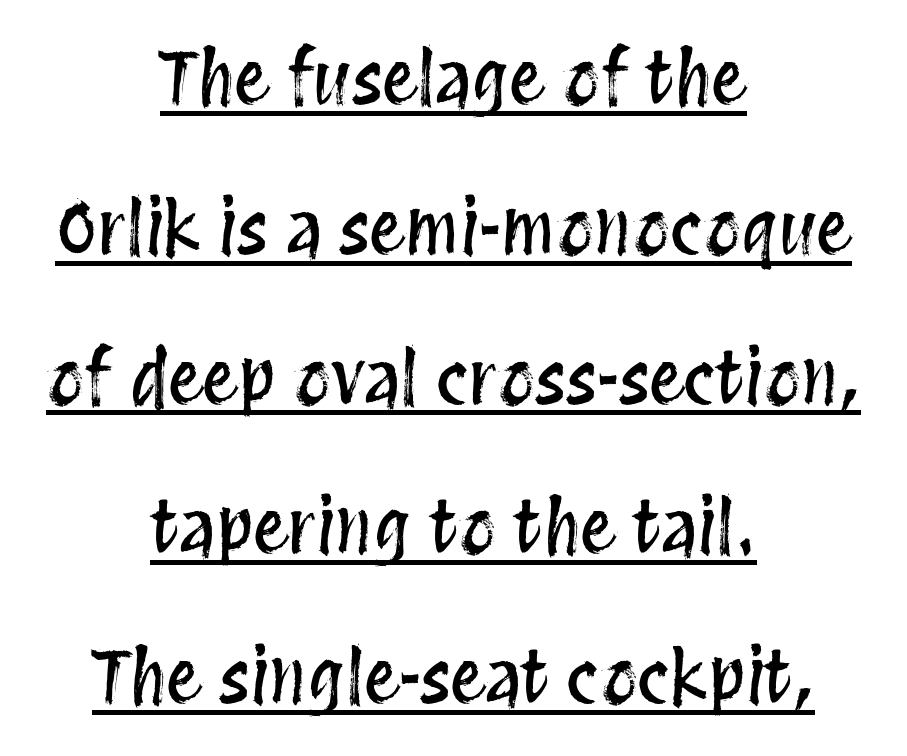
{"italic": "no", "width": "condensed", "stroke_contrast": "medium", "x_height": "large", "monospaced": "no", "underline": "yes", "align": "center", "line_spacing": "loose", "line_spacing_ratio": 2.08, "letter_spacing": "normal", "letter_spacing_em": 0.0, "glyph_px": 72}
